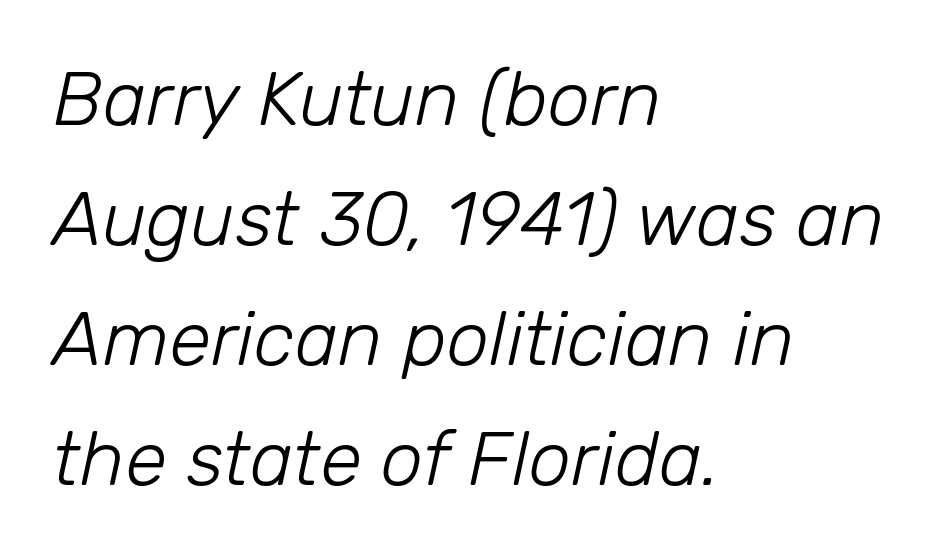
Q: Is the text bold? A: No.
Q: Is the text italic (slanted)? A: Yes, it leans right by about 12 degrees.
Q: Is the text underlined? A: No.
Q: How is the paragraph aligned? A: Left-aligned.
Q: Is the spacing between letters normal or unusually wide? A: Normal.
Q: Is the spacing between lines tight, normal or loose? A: Normal.
Q: Width (condensed, normal, or wide)? A: Normal.
Q: Stroke contrast? A: Low.
Q: x-height? A: Medium.
Q: Monospaced? A: No.
